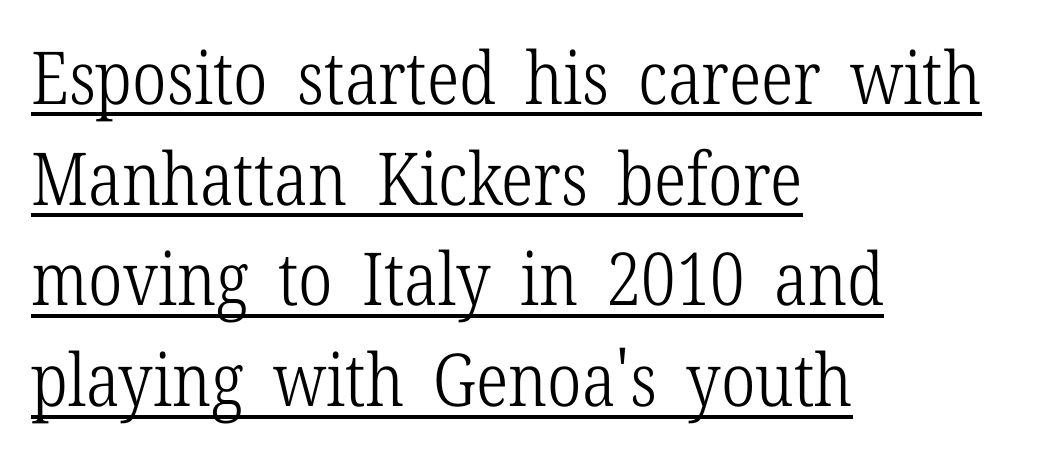
Q: Is the text bold? A: No.
Q: Is the text italic (slanted)? A: No, it is upright.
Q: Is the typeface a serif or a sans-serif typeface? A: Serif.
Q: Is the text underlined? A: Yes.
Q: How is the paragraph aligned? A: Left-aligned.
Q: Is the spacing between letters normal or unusually wide? A: Normal.
Q: Is the spacing between lines tight, normal or loose? A: Normal.
Q: Width (condensed, normal, or wide)? A: Condensed.
Q: Stroke contrast? A: Low.
Q: x-height? A: Medium.
Q: Monospaced? A: No.
